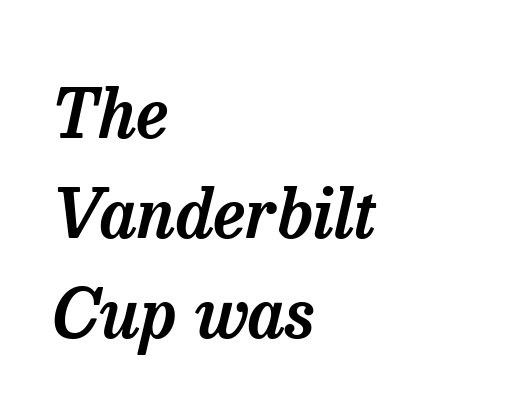
The image shows 68 px serif type, italic (leaning right); set left-aligned, normal line spacing (1.47x), normal letter spacing, not underlined; low stroke contrast and a medium x-height.
